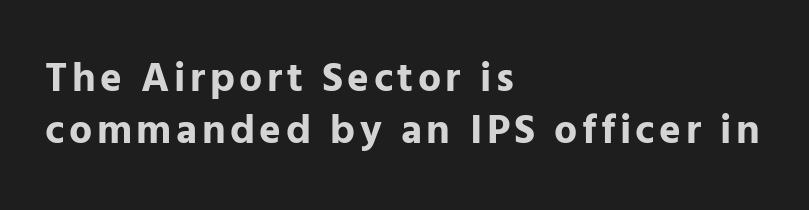
The image shows 41 px bold sans-serif type, upright; set left-aligned, normal line spacing (1.27x), not underlined; low stroke contrast and a medium x-height.
